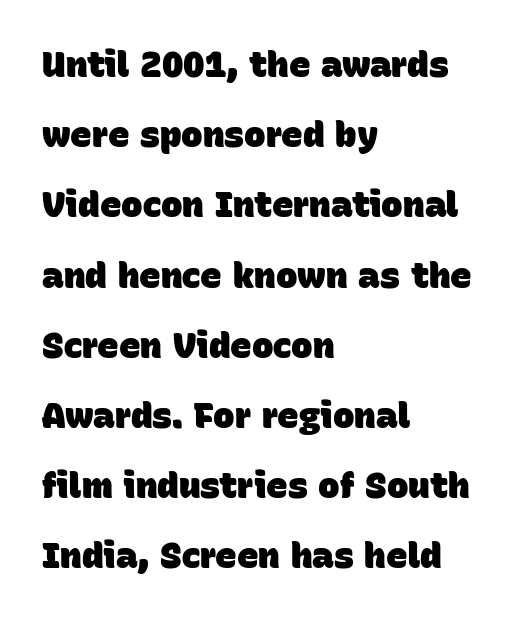
The image shows 36 px heavy sans-serif type; set left-aligned, loose line spacing (1.95x), normal letter spacing, not underlined; low stroke contrast and a large x-height.
